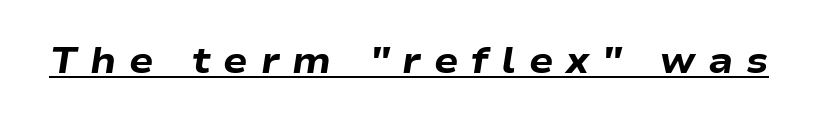
Q: Is the text bold? A: Yes.
Q: Is the text italic (slanted)? A: Yes, it leans right by about 9 degrees.
Q: Is the text underlined? A: Yes.
Q: Is the spacing between letters normal or unusually wide? A: Unusually wide.
Q: Width (condensed, normal, or wide)? A: Wide.
Q: Stroke contrast? A: Low.
Q: x-height? A: Medium.
Q: Monospaced? A: No.
